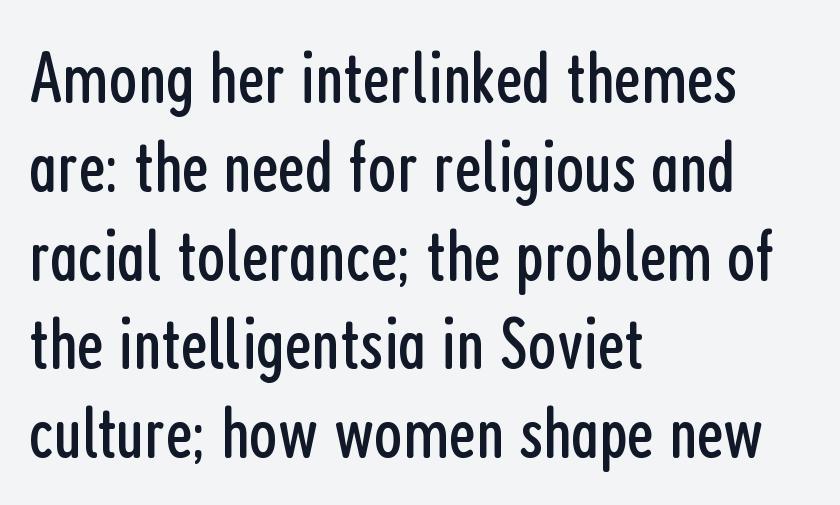
Tall strokes in this sample are plumb rather than angled. Is this a fixed-width face? No — the glyphs have proportional, varying widths. Weight: in the light-to-regular range. Has an underline been added? It has not.
